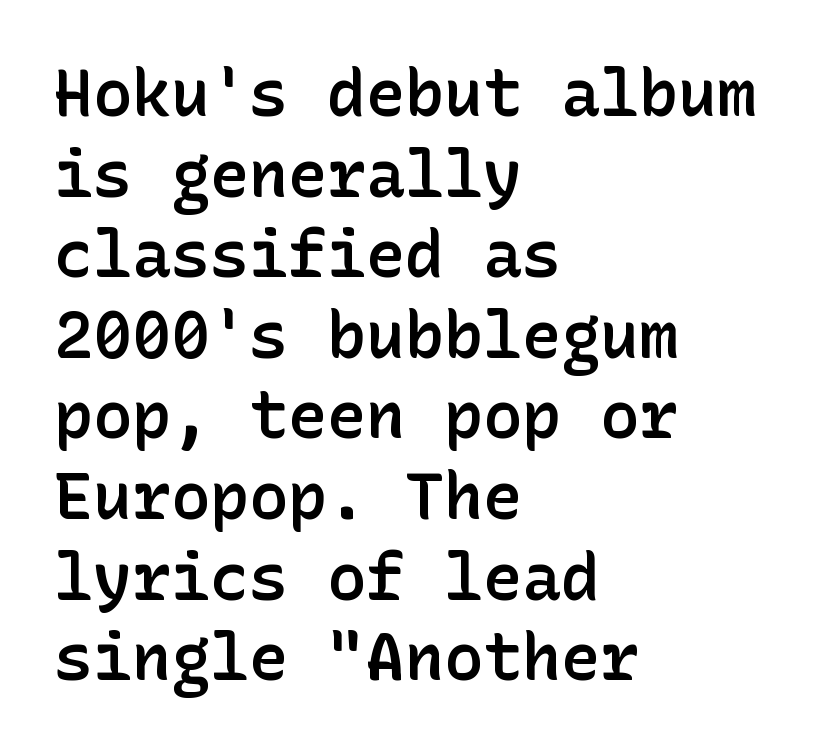
Q: Is the text bold? A: Semi-bold.
Q: Is the text italic (slanted)? A: No, it is upright.
Q: Is the typeface a serif or a sans-serif typeface? A: Sans-serif.
Q: Is the text underlined? A: No.
Q: How is the paragraph aligned? A: Left-aligned.
Q: Is the spacing between letters normal or unusually wide? A: Normal.
Q: Width (condensed, normal, or wide)? A: Normal.
Q: Stroke contrast? A: Low.
Q: x-height? A: Medium.
